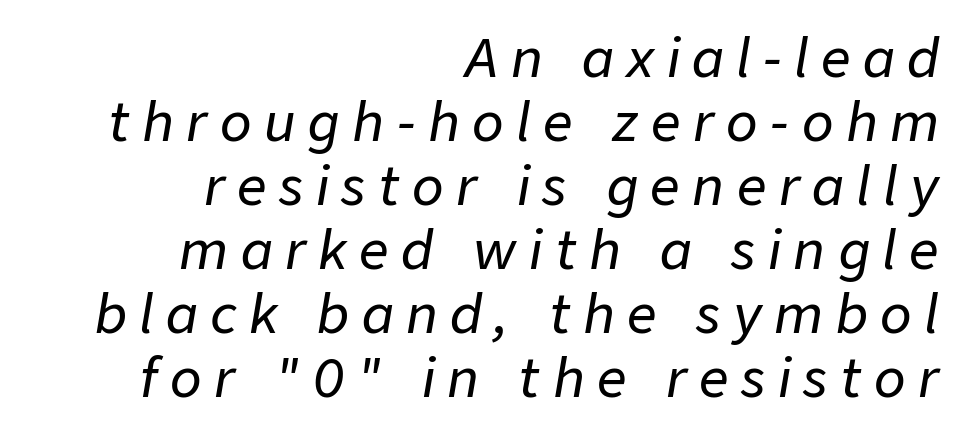
{"italic": "yes", "lean": "right", "slant_degrees": 9, "width": "normal", "stroke_contrast": "low", "x_height": "medium", "monospaced": "no", "underline": "no", "align": "right", "line_spacing_ratio": 1.23, "letter_spacing": "wide", "letter_spacing_em": 0.24, "glyph_px": 52}
